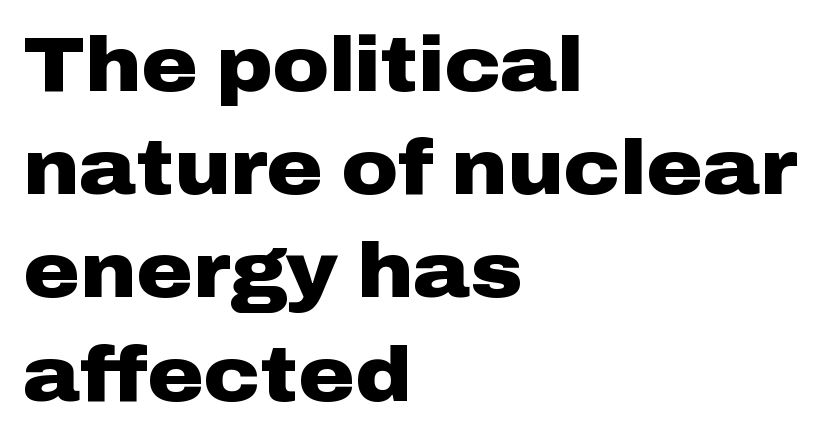
The letters stand upright; this is a roman face. The zone under the glyphs is completely vacant. Caption: bold face, heavy strokes. Compared with a centered layout, this one pins lines to the left instead. Successive baselines arrive at the customary interval.
